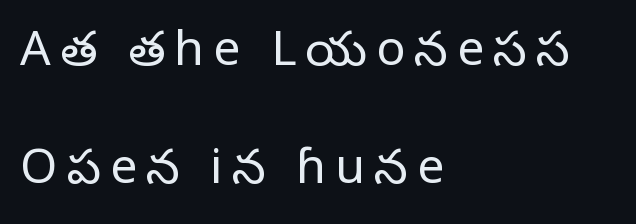
Are there feet on the stems? There are — it's a serif. Words float on clear page, feet unadorned. Notice how the stems are strictly vertical — no italics here. The ragged edge is on the right, which tells us the setting is flush left.
